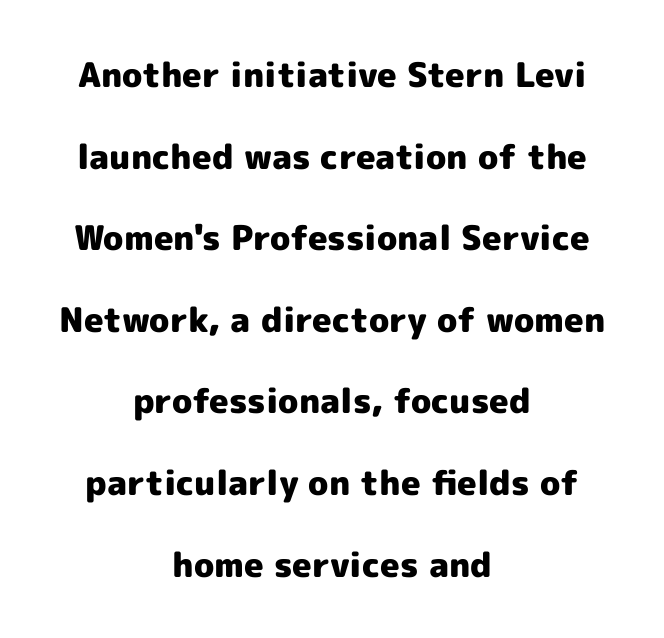
{"serif": "no", "italic": "no", "bold": "yes", "weight": "heavy", "width": "normal", "x_height": "medium", "monospaced": "no", "underline": "no", "align": "center", "line_spacing": "loose", "line_spacing_ratio": 2.4, "letter_spacing": "normal", "letter_spacing_em": 0.0, "glyph_px": 34}
